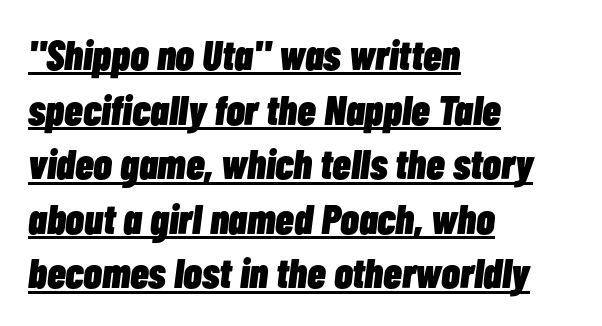
Q: Is the text bold? A: Yes.
Q: Is the text italic (slanted)? A: Yes, it leans right by about 7 degrees.
Q: Is the text underlined? A: Yes.
Q: How is the paragraph aligned? A: Left-aligned.
Q: Is the spacing between letters normal or unusually wide? A: Normal.
Q: Is the spacing between lines tight, normal or loose? A: Normal.
Q: Width (condensed, normal, or wide)? A: Condensed.
Q: Stroke contrast? A: Low.
Q: x-height? A: Medium.
Q: Monospaced? A: No.
